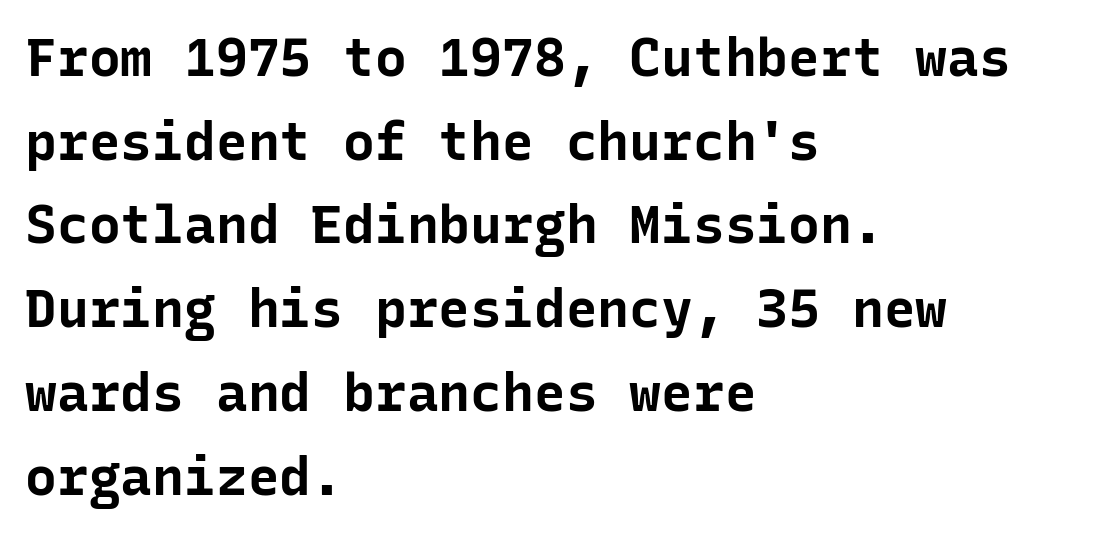
Q: Is the text bold? A: Yes.
Q: Is the text italic (slanted)? A: No, it is upright.
Q: Is the typeface a serif or a sans-serif typeface? A: Sans-serif.
Q: Is the text underlined? A: No.
Q: How is the paragraph aligned? A: Left-aligned.
Q: Is the spacing between letters normal or unusually wide? A: Normal.
Q: Is the spacing between lines tight, normal or loose? A: Normal.
Q: Width (condensed, normal, or wide)? A: Normal.
Q: Stroke contrast? A: Low.
Q: x-height? A: Medium.
Q: Monospaced? A: Yes.
